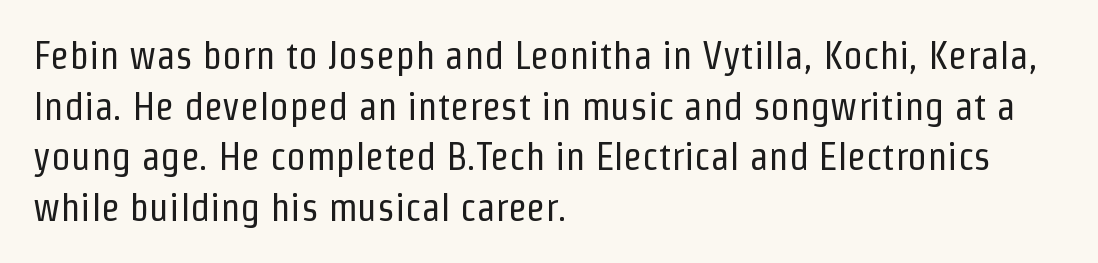
Notice how descenders clear the ascenders below comfortably — that's standard leading. Alignment: flush left. Rule under the text: the space is simply empty. Think of a printed novel: that variable character pitch is what you see here. Are there feet on the stems? There aren't — it's a sans.
